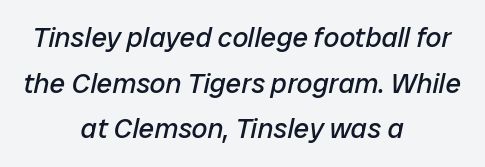
Between one letter and the next there's only the usual sliver of space. Reading down the column, the eye jumps a familiar distance to each next line. Descenders are the only things crossing below the line. Stroke thickness stays within the range of a standard reading face or lighter. Alignment: centered. Here the designer chose a conventional face with non-uniform glyph widths.
